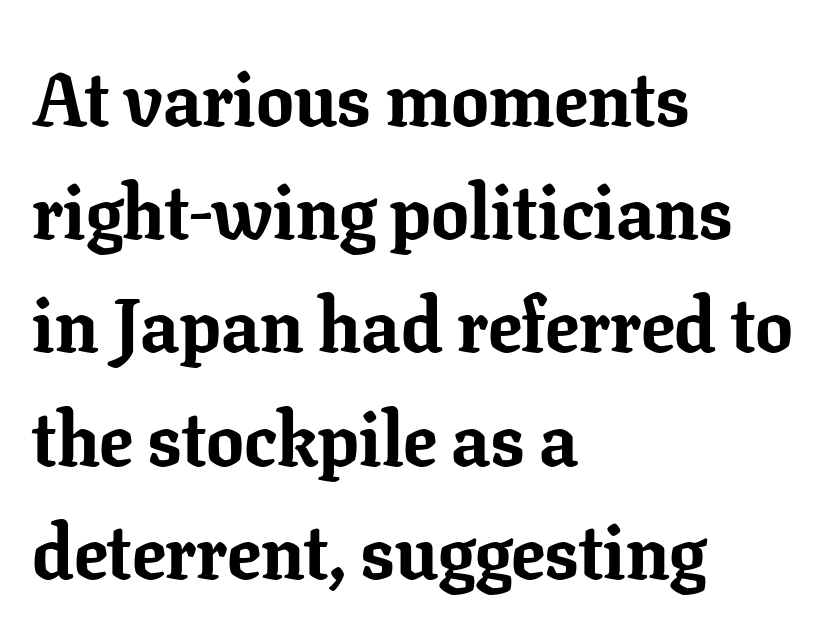
This rendering leaves character spacing at its baseline value. Font category for this specimen: serif. Note the varied advance widths — an 'i' is clearly narrower than an 'm'. The type sits square on the baseline with zero lean. These lines carry a lot of weight — the face is fully bold. Leftover space on each line is placed entirely after the last word.
